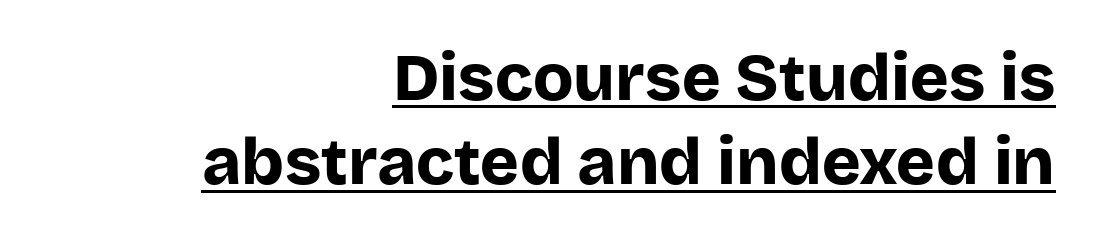
The image shows 66 px bold sans-serif type, upright; set right-aligned, normal line spacing (1.28x), normal letter spacing, underlined; low stroke contrast and a large x-height.
